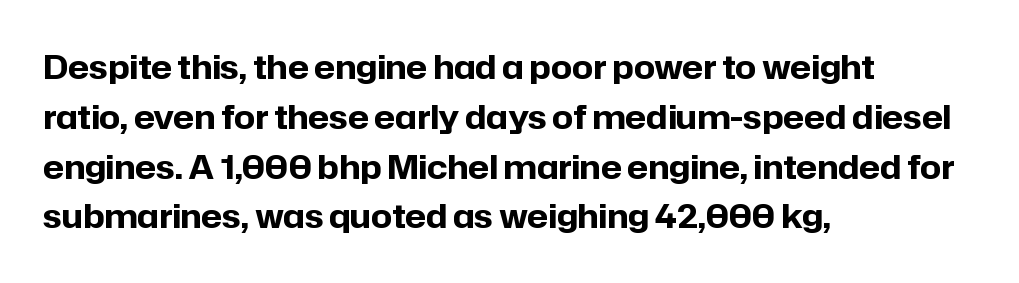
The image shows 33 px bold sans-serif type, upright; set left-aligned, normal line spacing (1.51x), normal letter spacing, not underlined; low stroke contrast and a medium x-height.
